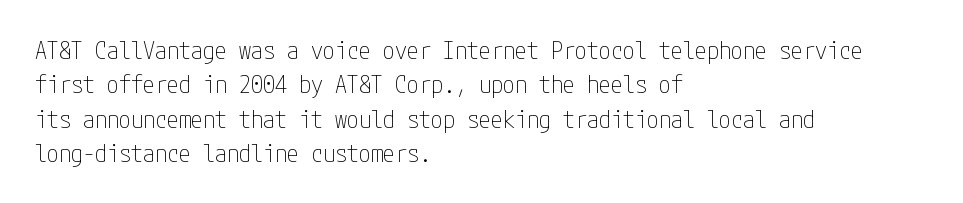
{"italic": "no", "bold": "no", "underline": "no", "align": "left", "line_spacing": "normal", "line_spacing_ratio": 1.43, "letter_spacing": "normal", "letter_spacing_em": 0.0, "glyph_px": 24}
